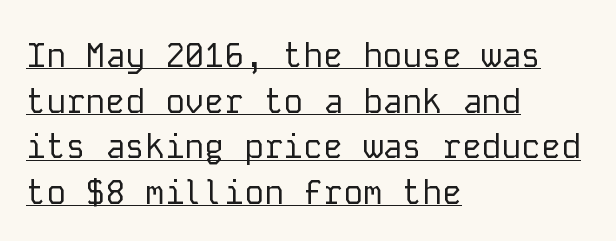
Q: Is the text bold? A: No.
Q: Is the text italic (slanted)? A: No, it is upright.
Q: Is the typeface a serif or a sans-serif typeface? A: Sans-serif.
Q: Is the text underlined? A: Yes.
Q: How is the paragraph aligned? A: Left-aligned.
Q: Is the spacing between letters normal or unusually wide? A: Normal.
Q: Is the spacing between lines tight, normal or loose? A: Normal.
Q: Width (condensed, normal, or wide)? A: Normal.
Q: Stroke contrast? A: Low.
Q: x-height? A: Medium.
Q: Monospaced? A: Yes.
